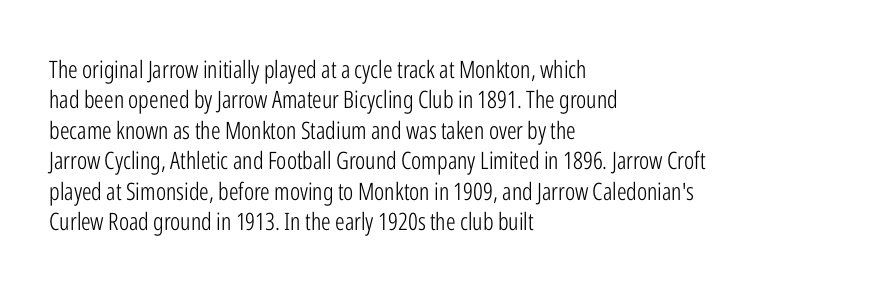
{"italic": "no", "bold": "no", "underline": "no", "align": "left", "line_spacing": "normal", "line_spacing_ratio": 1.27, "letter_spacing": "normal", "letter_spacing_em": 0.0, "glyph_px": 24}
